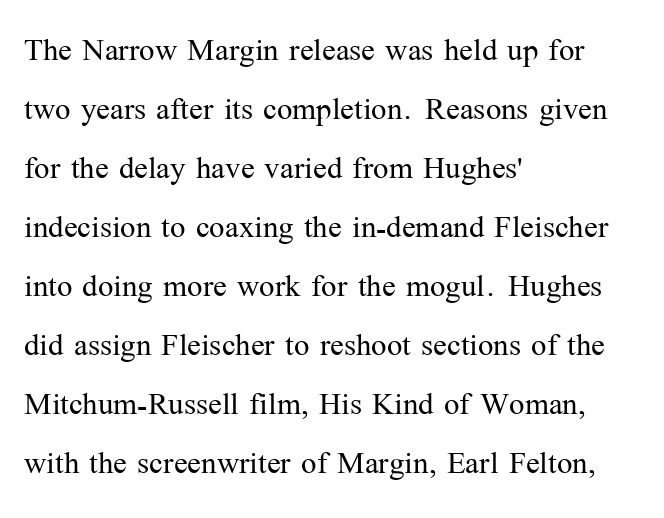
{"serif": "yes", "italic": "no", "bold": "no", "weight": "light", "width": "normal", "stroke_contrast": "medium", "x_height": "medium", "monospaced": "no", "underline": "no", "align": "left", "line_spacing": "normal", "line_spacing_ratio": 1.44, "letter_spacing": "normal", "letter_spacing_em": 0.0, "glyph_px": 41}
